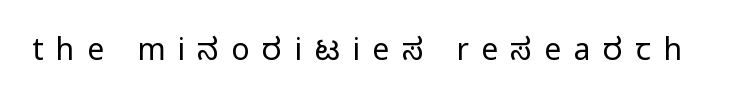
Q: Is the text bold? A: No.
Q: Is the text italic (slanted)? A: No, it is upright.
Q: Is the typeface a serif or a sans-serif typeface? A: Sans-serif.
Q: Is the text underlined? A: No.
Q: Is the spacing between letters normal or unusually wide? A: Unusually wide.
Q: Width (condensed, normal, or wide)? A: Normal.
Q: Stroke contrast? A: Low.
Q: x-height? A: Medium.
Q: Monospaced? A: No.
